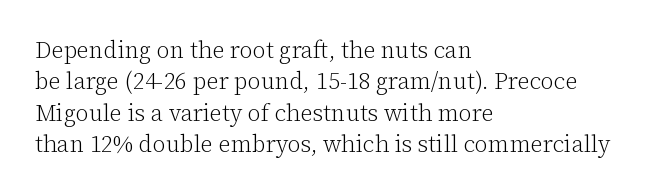
The image shows 23 px text type, upright; set left-aligned, normal line spacing (1.36x), normal letter spacing, not underlined.
